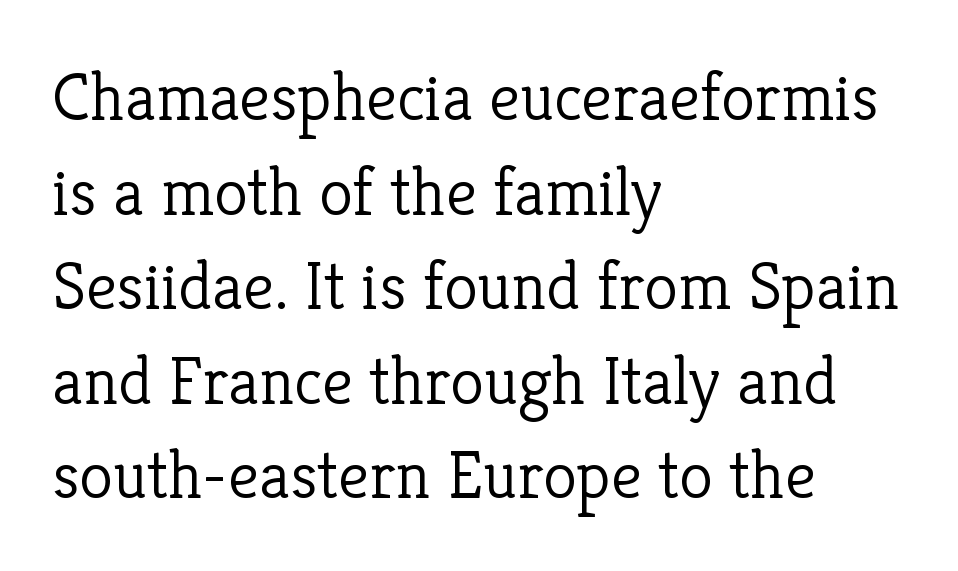
Q: Is the text bold? A: No.
Q: Is the text italic (slanted)? A: No, it is upright.
Q: Is the typeface a serif or a sans-serif typeface? A: Serif.
Q: Is the text underlined? A: No.
Q: How is the paragraph aligned? A: Left-aligned.
Q: Is the spacing between letters normal or unusually wide? A: Normal.
Q: Is the spacing between lines tight, normal or loose? A: Normal.
Q: Width (condensed, normal, or wide)? A: Normal.
Q: Stroke contrast? A: Low.
Q: x-height? A: Medium.
Q: Monospaced? A: No.
